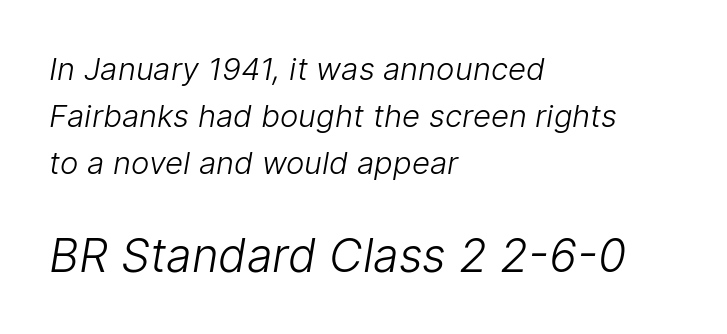
Q: Is the text bold? A: No.
Q: Is the typeface a serif or a sans-serif typeface? A: Sans-serif.
Q: Is the text underlined? A: No.
Q: How is the paragraph aligned? A: Left-aligned.
Q: Is the spacing between letters normal or unusually wide? A: Normal.
Q: Is the spacing between lines tight, normal or loose? A: Normal.
Q: Which block of text is set in a larger size, the first (top) or the second (bottom)? A: The second (bottom) one.
Q: Width (condensed, normal, or wide)? A: Normal.
Q: Stroke contrast? A: Low.
Q: x-height? A: Medium.
Q: Monospaced? A: No.
